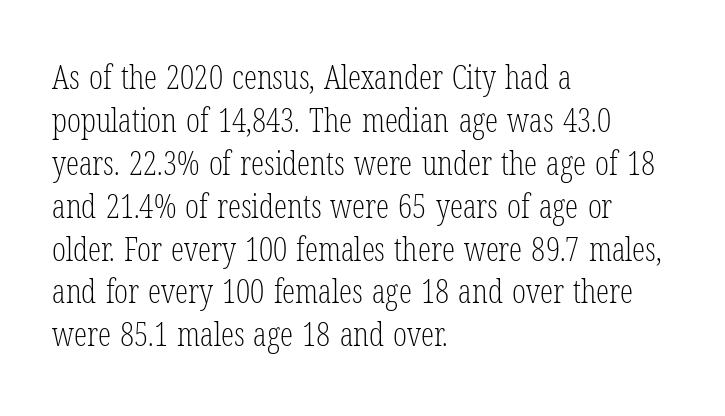
Q: Is the text bold? A: No.
Q: Is the text italic (slanted)? A: No, it is upright.
Q: Is the typeface a serif or a sans-serif typeface? A: Serif.
Q: Is the text underlined? A: No.
Q: How is the paragraph aligned? A: Left-aligned.
Q: Is the spacing between letters normal or unusually wide? A: Normal.
Q: Is the spacing between lines tight, normal or loose? A: Normal.
Q: Width (condensed, normal, or wide)? A: Condensed.
Q: Stroke contrast? A: Low.
Q: x-height? A: Medium.
Q: Monospaced? A: No.
